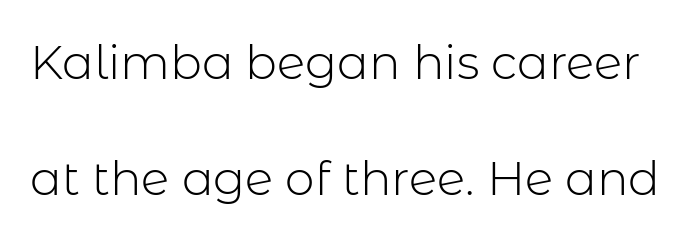
The image shows 47 px light sans-serif type, upright; set loose line spacing (2.46x), normal letter spacing, not underlined; low stroke contrast and a medium x-height.
